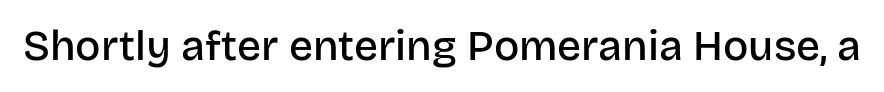
The image shows 42 px semibold sans-serif type, upright; set normal letter spacing, not underlined; low stroke contrast and a large x-height.
